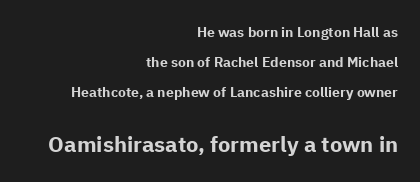
{"italic": "no", "bold": "yes", "underline": "no", "align": "right", "line_spacing": "loose", "line_spacing_ratio": 2.13, "letter_spacing": "normal", "letter_spacing_em": 0.0, "larger_block": "second", "size_ratio": 1.57, "glyph_px": 22}
